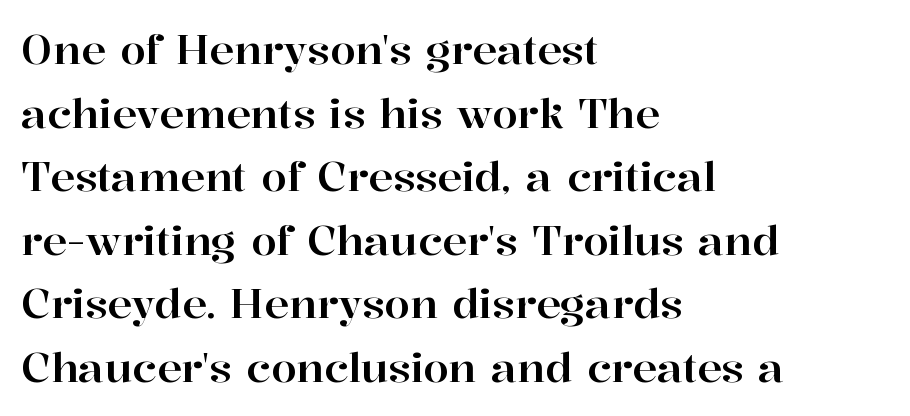
Note the varied advance widths — an 'i' is clearly narrower than an 'm'. This sample is left-justified, so line endings fall wherever the words run out. If you drew a line through each stem, it would be perfectly vertical. Line spacing here is normal.
